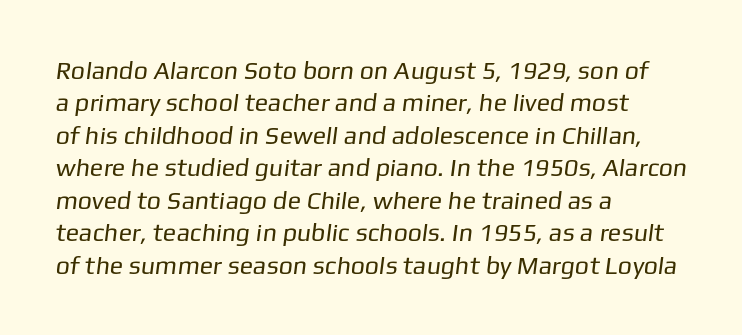
The image shows 25 px text type; set left-aligned, normal line spacing (1.3x), normal letter spacing, not underlined.
